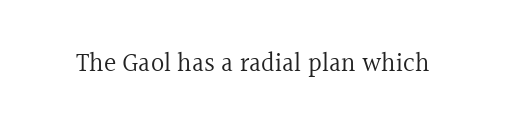
The image shows 26 px text type, upright; set normal letter spacing, not underlined.
